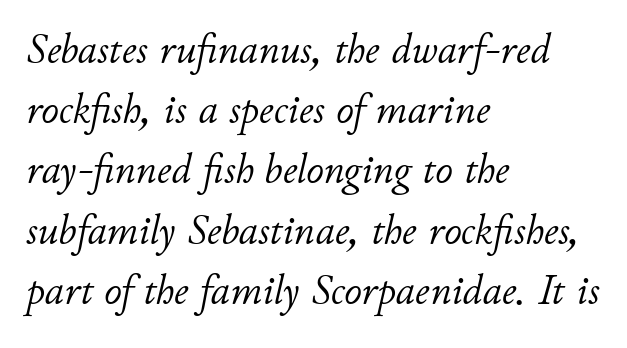
A clean baseline with only descenders dipping below it. Does the copy run flush right? No — it runs flush left. The passage shown is typed in a proportional face where columns would drift. Horizontal bands of white between lines are of average thickness. These glyphs show unthickened strokes, regular width or finer.
